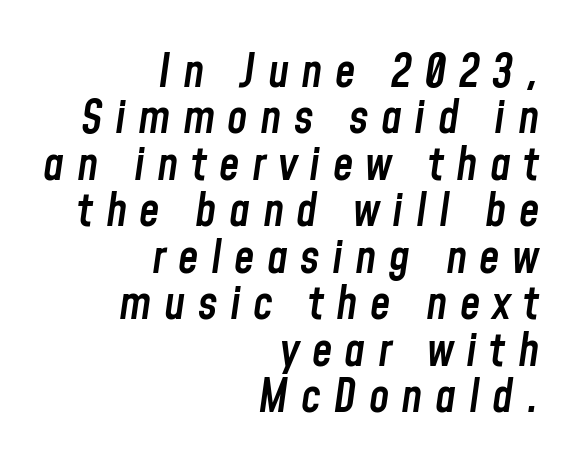
The image shows 46 px semibold, condensed type, italic (leaning right); set right-aligned, tight line spacing (1.01x), unusually wide letter spacing (+0.27 em), not underlined; low stroke contrast and a medium x-height.
